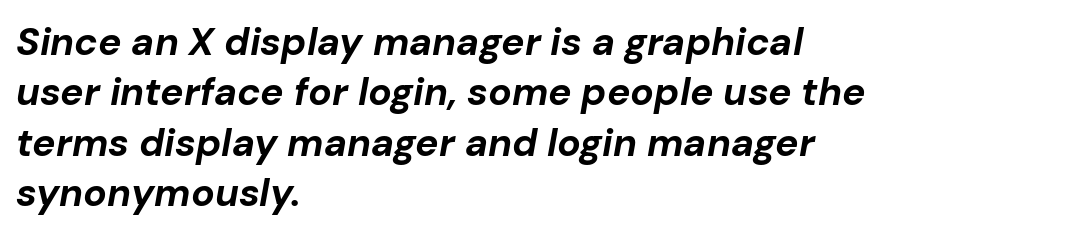
Q: Is the text bold? A: Yes.
Q: Is the text italic (slanted)? A: Yes, it leans right by about 10 degrees.
Q: Is the text underlined? A: No.
Q: How is the paragraph aligned? A: Left-aligned.
Q: Is the spacing between letters normal or unusually wide? A: Normal.
Q: Is the spacing between lines tight, normal or loose? A: Normal.
Q: Width (condensed, normal, or wide)? A: Normal.
Q: Stroke contrast? A: Low.
Q: x-height? A: Medium.
Q: Monospaced? A: No.
